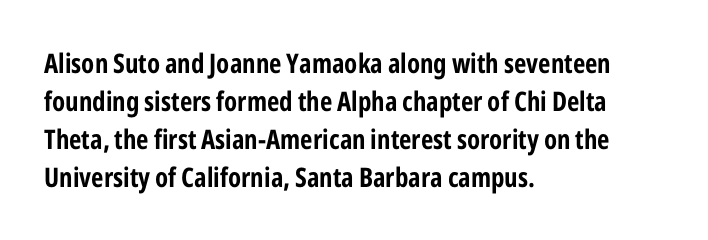
Q: Is the text bold? A: Yes.
Q: Is the text italic (slanted)? A: No, it is upright.
Q: Is the text underlined? A: No.
Q: How is the paragraph aligned? A: Left-aligned.
Q: Is the spacing between letters normal or unusually wide? A: Normal.
Q: Is the spacing between lines tight, normal or loose? A: Normal.
